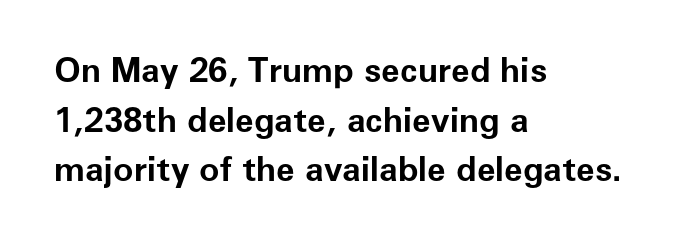
{"serif": "no", "italic": "no", "bold": "yes", "weight": "bold", "width": "normal", "stroke_contrast": "low", "x_height": "medium", "monospaced": "no", "underline": "no", "align": "left", "line_spacing": "normal", "line_spacing_ratio": 1.46, "letter_spacing": "normal", "letter_spacing_em": 0.0, "glyph_px": 34}
